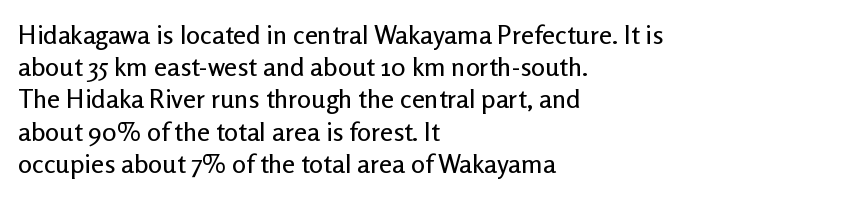
The image shows 26 px text type, upright; set left-aligned, line spacing 1.24x, normal letter spacing, not underlined.
